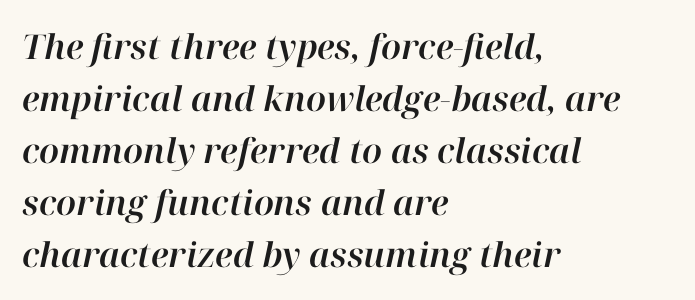
Q: Is the text italic (slanted)? A: Yes, it leans right by about 12 degrees.
Q: Is the text underlined? A: No.
Q: How is the paragraph aligned? A: Left-aligned.
Q: Is the spacing between letters normal or unusually wide? A: Normal.
Q: Is the spacing between lines tight, normal or loose? A: Normal.
Q: Width (condensed, normal, or wide)? A: Normal.
Q: Stroke contrast? A: High.
Q: x-height? A: Medium.
Q: Monospaced? A: No.
